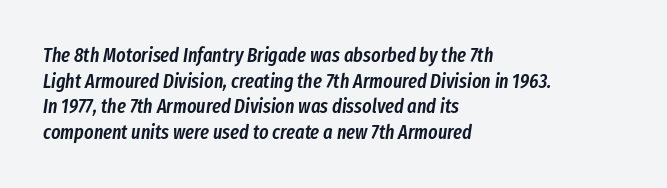
{"italic": "yes", "lean": "right", "slant_degrees": 8, "bold": "semi", "underline": "no", "align": "left", "line_spacing": "normal", "line_spacing_ratio": 1.28, "letter_spacing": "normal", "letter_spacing_em": 0.0, "glyph_px": 20}
